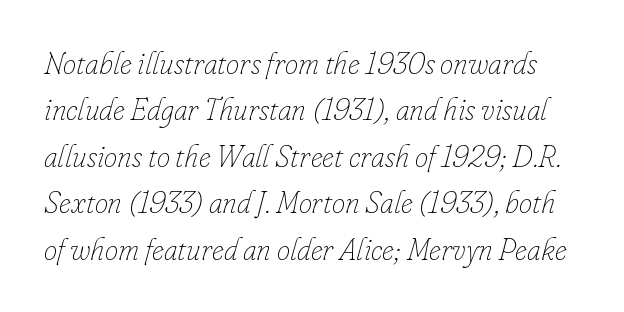
{"italic": "yes", "lean": "right", "slant_degrees": 16, "bold": "no", "weight": "thin", "width": "normal", "stroke_contrast": "low", "x_height": "small", "monospaced": "no", "underline": "no", "line_spacing": "normal", "line_spacing_ratio": 1.55, "letter_spacing": "normal", "letter_spacing_em": 0.0, "glyph_px": 30}
